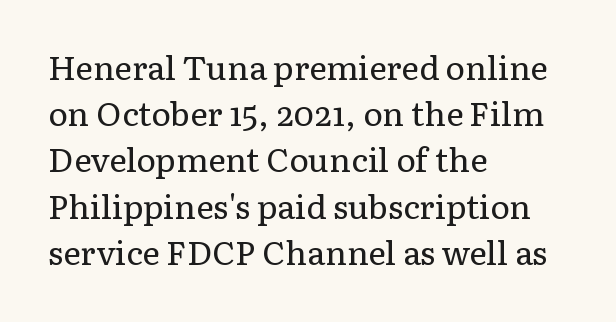
The face used here is proportionally spaced, like ordinary book or web type. The letterforms sit shoulder to shoulder at normal distance. Old-style or modern, the face here clearly has serifs. Nobody drew a line under any word here.
